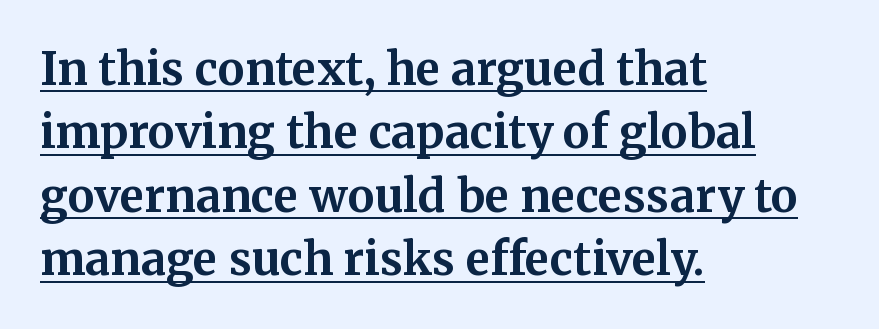
{"serif": "yes", "italic": "no", "bold": "yes", "weight": "bold", "width": "normal", "stroke_contrast": "medium", "x_height": "medium", "monospaced": "no", "underline": "yes", "align": "left", "line_spacing": "normal", "line_spacing_ratio": 1.41, "letter_spacing": "normal", "letter_spacing_em": 0.0, "glyph_px": 45}
